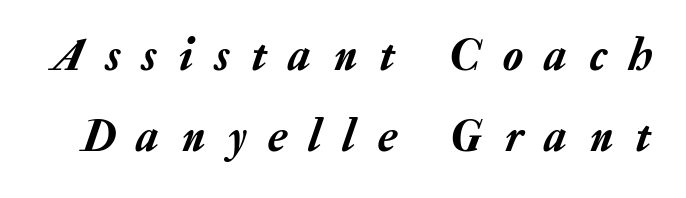
The letters are slanted; this is an italic face. Each letter keeps its own natural width here, so spacing adapts to shape. Unmarked baselines from the first word to the last. The tracking reads as deliberately expanded to a designer's eye.
